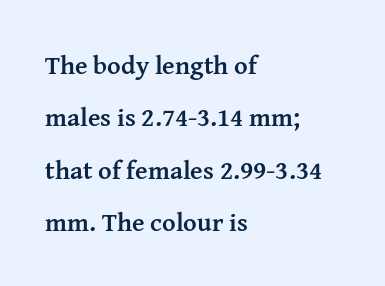
Beneath every word, the page is bare. It's the straight-up-and-down kind of type. Short note: letters normally spaced. This rendering uses left alignment, leaving the right contour irregular. Loosely led — the rows are spread out. Summary of weight: heavy, a full bold.
